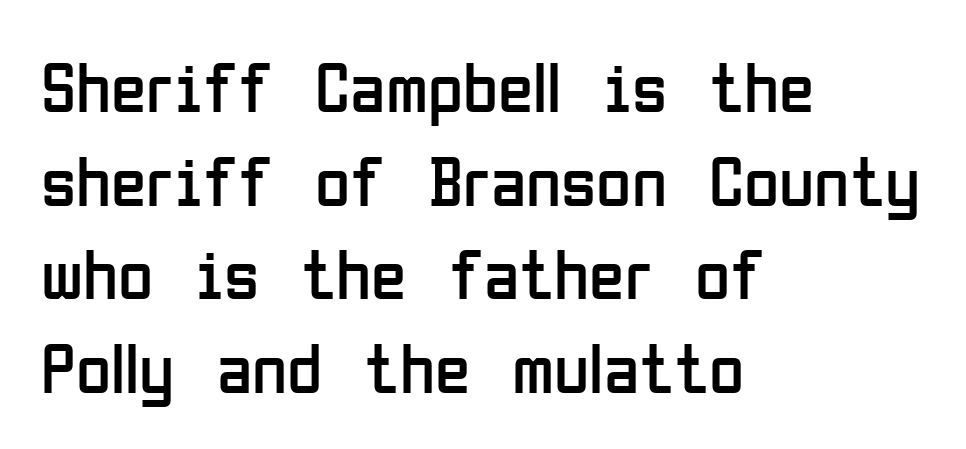
{"serif": "no", "italic": "no", "bold": "no", "weight": "regular", "width": "condensed", "stroke_contrast": "low", "x_height": "medium", "monospaced": "no", "underline": "no", "align": "left", "line_spacing": "normal", "line_spacing_ratio": 1.3, "letter_spacing": "normal", "letter_spacing_em": 0.0, "glyph_px": 72}
